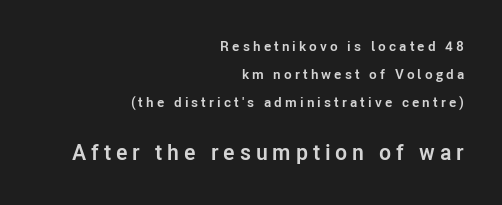
These lines were composed using upright roman letters. A typesetter would call this heavily tracked-out type. Horizontally, the lines are justified to the trailing edge only. You get the small type first, then a jump to larger type. Is there much room between lines? Yes — plenty of vertical air separates them. The strokes are fattened all the way to bold.
